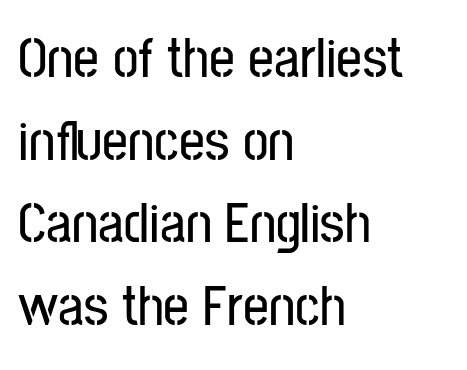
Think of a printed novel: that variable character pitch is what you see here. Plain, unruled lines of type. It's the straight-up-and-down kind of type. Are there feet on the stems? There aren't — it's a sans. The vertical gap from one line to the next is medium.
